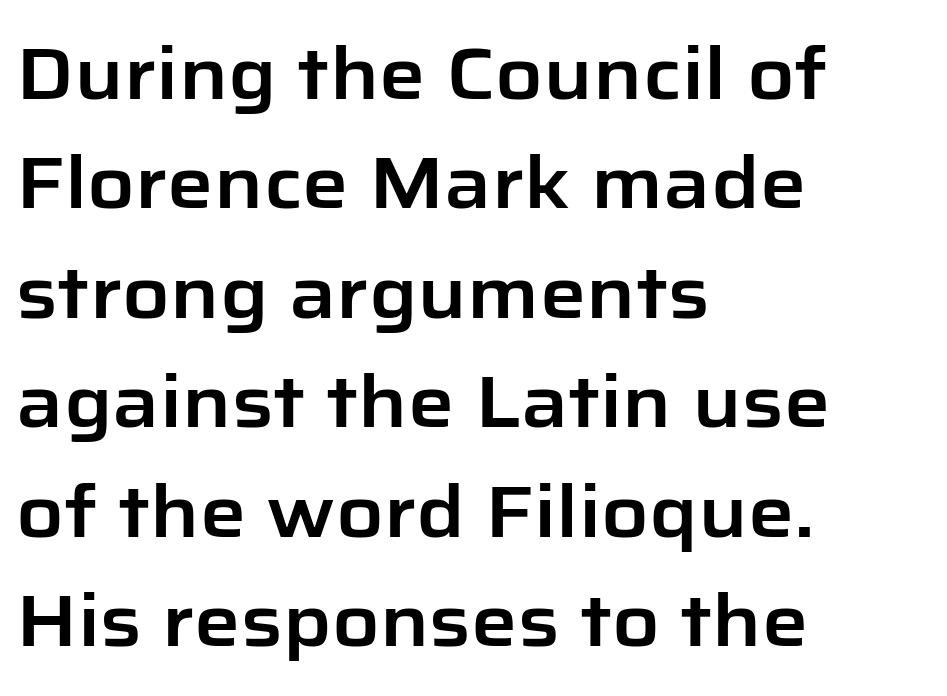
{"serif": "no", "italic": "no", "width": "normal", "stroke_contrast": "low", "x_height": "medium", "monospaced": "no", "underline": "no", "align": "left", "line_spacing": "normal", "line_spacing_ratio": 1.5, "letter_spacing": "normal", "letter_spacing_em": 0.0, "glyph_px": 73}
